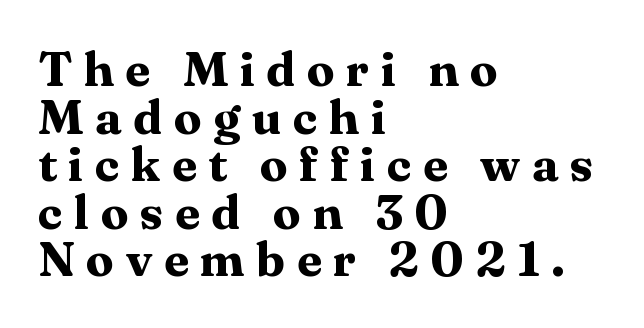
The image shows 49 px bold serif type, upright; set left-aligned, tight line spacing (0.97x), unusually wide letter spacing (+0.24 em), not underlined; medium stroke contrast and a medium x-height.
